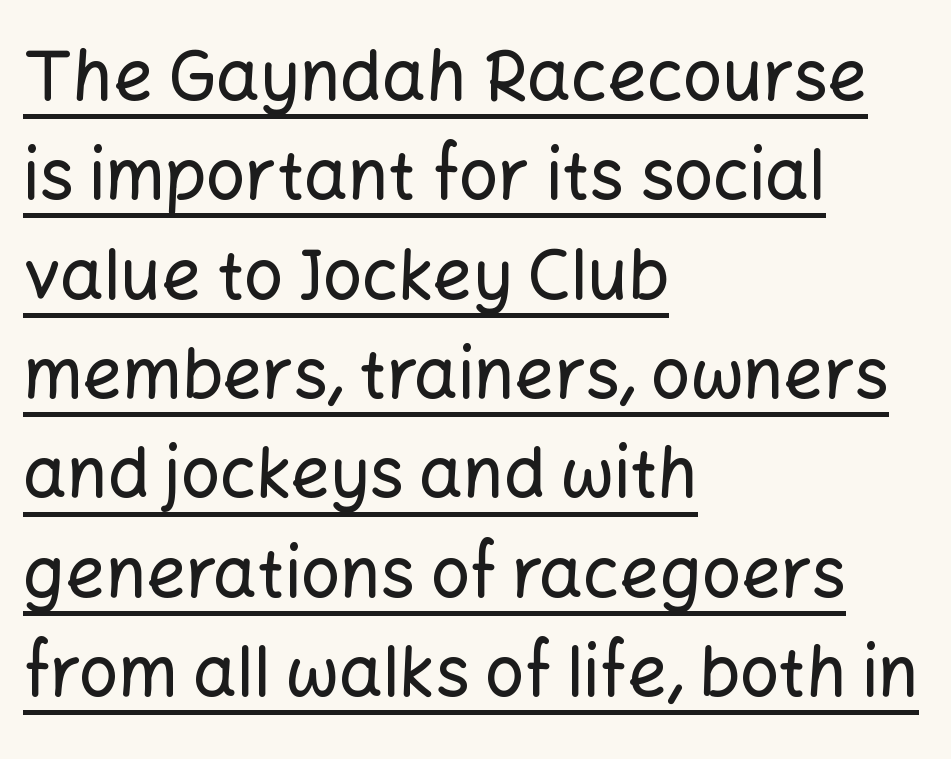
Q: Is the text italic (slanted)? A: No, it is upright.
Q: Is the typeface a serif or a sans-serif typeface? A: Sans-serif.
Q: Is the text underlined? A: Yes.
Q: How is the paragraph aligned? A: Left-aligned.
Q: Is the spacing between letters normal or unusually wide? A: Normal.
Q: Is the spacing between lines tight, normal or loose? A: Normal.
Q: Width (condensed, normal, or wide)? A: Normal.
Q: Stroke contrast? A: Low.
Q: x-height? A: Medium.
Q: Monospaced? A: No.
